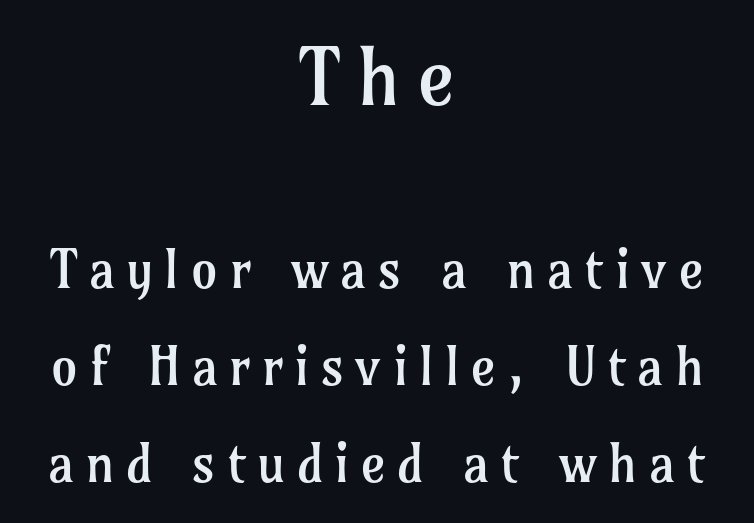
{"serif": "yes", "italic": "no", "bold": "no", "weight": "regular", "width": "normal", "stroke_contrast": "low", "x_height": "medium", "monospaced": "no", "underline": "no", "align": "center", "line_spacing_ratio": 1.83, "letter_spacing": "wide", "letter_spacing_em": 0.21, "larger_block": "first", "size_ratio": 1.49, "glyph_px": 79}
